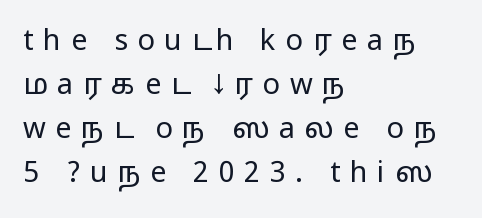
The image shows 29 px wide sans-serif type, upright; set left-aligned, normal line spacing (1.52x), unusually wide letter spacing (+0.33 em), not underlined; medium stroke contrast.
